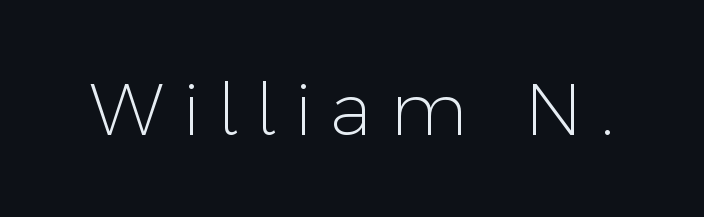
Spacing between characters has been opened up far beyond the box default. Regarding serifs, this sample does without them. Italic: no, the glyphs are upright roman. Weight class: somewhere from thin through regular.
